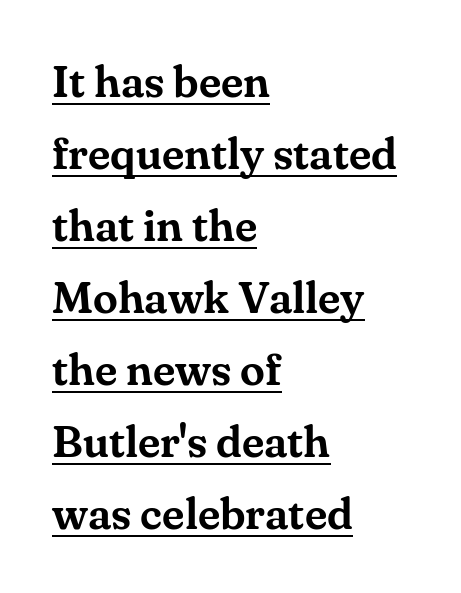
The image shows 45 px serif type, upright; set left-aligned, normal line spacing (1.6x), normal letter spacing, underlined; medium stroke contrast and a small x-height.
